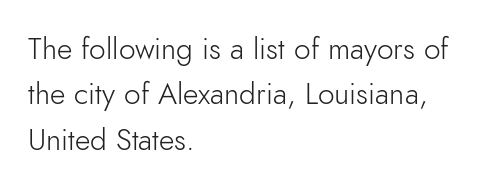
{"serif": "no", "italic": "no", "bold": "no", "weight": "light", "width": "normal", "stroke_contrast": "low", "x_height": "small", "monospaced": "no", "underline": "no", "align": "left", "line_spacing": "normal", "line_spacing_ratio": 1.51, "letter_spacing": "normal", "letter_spacing_em": 0.0, "glyph_px": 30}
